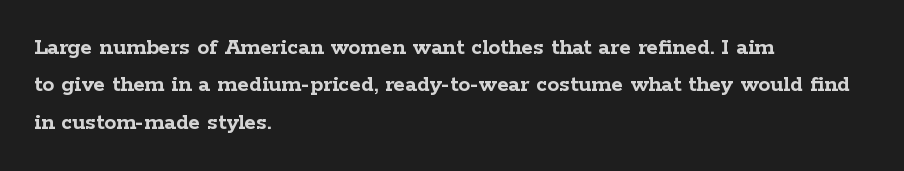
Underline: absent. Strokes here are thick enough to call this a true bold. This block has exactly the height ordinary leading produces. Standard letterfit; no display-style spreading of the glyphs. The lines are quadded left.
